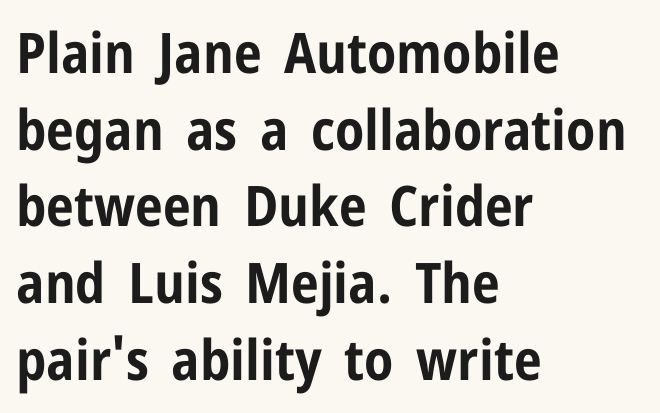
{"serif": "no", "italic": "no", "bold": "yes", "weight": "bold", "width": "condensed", "stroke_contrast": "low", "x_height": "medium", "monospaced": "no", "underline": "no", "align": "left", "line_spacing": "normal", "line_spacing_ratio": 1.37, "letter_spacing": "normal", "letter_spacing_em": 0.0, "glyph_px": 56}
